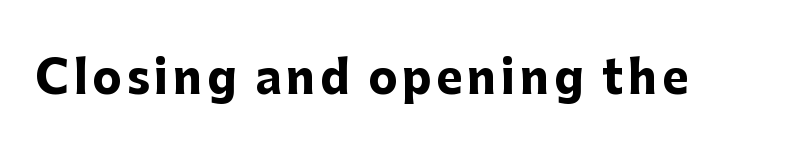
{"serif": "no", "italic": "no", "bold": "yes", "weight": "heavy", "width": "normal", "stroke_contrast": "low", "x_height": "medium", "monospaced": "no", "underline": "no", "glyph_px": 44}
